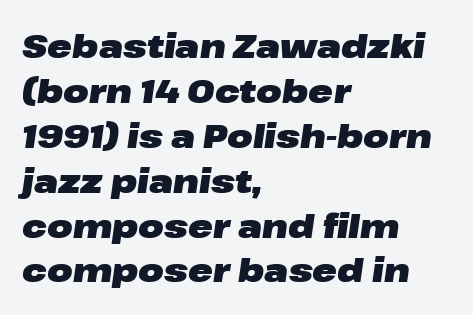
The image shows 33 px heavy, wide type, italic (leaning right); set left-aligned, normal line spacing (1.36x), normal letter spacing, not underlined; low stroke contrast and a medium x-height.
